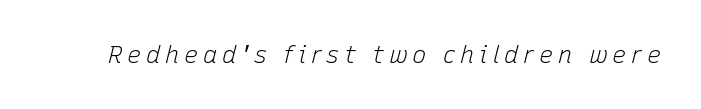
The image shows 24 px text type, italic (leaning right); set not underlined.
